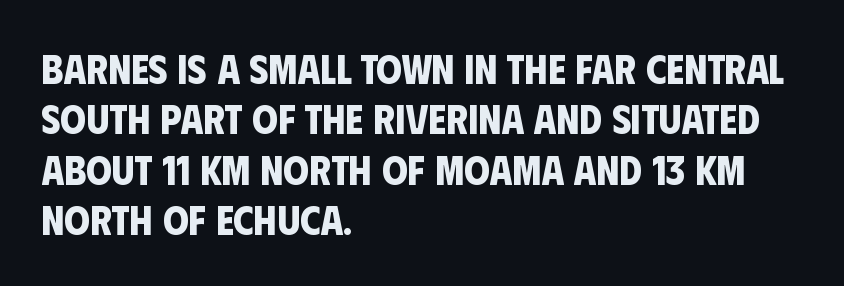
Words appear dense and cohesive because spacing is normal. The passage shown is typed in a proportional face where columns would drift. Bare-footed words on every line. Weight check: bold — yes, fully. Examine the stroke ends and you'll find no serifs.
